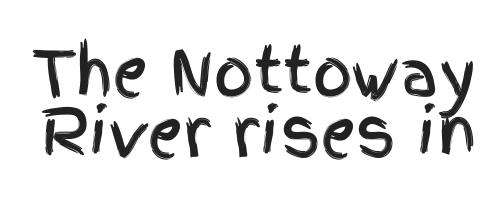
Q: Is the text italic (slanted)? A: No, it is upright.
Q: Is the typeface a serif or a sans-serif typeface? A: Sans-serif.
Q: Is the text underlined? A: No.
Q: Is the spacing between letters normal or unusually wide? A: Normal.
Q: Is the spacing between lines tight, normal or loose? A: Tight.
Q: Width (condensed, normal, or wide)? A: Condensed.
Q: x-height? A: Large.
Q: Monospaced? A: No.
